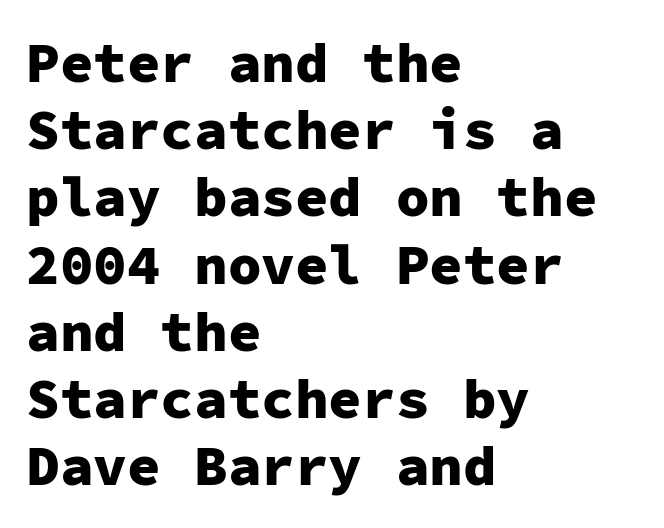
Q: Is the text bold? A: Yes.
Q: Is the text italic (slanted)? A: No, it is upright.
Q: Is the typeface a serif or a sans-serif typeface? A: Sans-serif.
Q: Is the text underlined? A: No.
Q: How is the paragraph aligned? A: Left-aligned.
Q: Is the spacing between letters normal or unusually wide? A: Normal.
Q: Width (condensed, normal, or wide)? A: Normal.
Q: Stroke contrast? A: Low.
Q: x-height? A: Medium.
Q: Monospaced? A: Yes.
